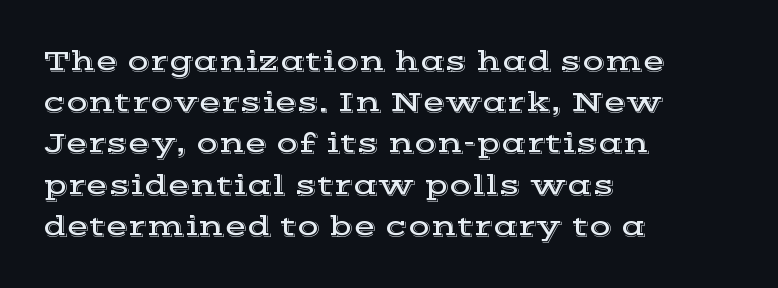
Q: Is the text italic (slanted)? A: No, it is upright.
Q: Is the typeface a serif or a sans-serif typeface? A: Serif.
Q: Is the text underlined? A: No.
Q: How is the paragraph aligned? A: Left-aligned.
Q: Is the spacing between letters normal or unusually wide? A: Normal.
Q: Is the spacing between lines tight, normal or loose? A: Normal.
Q: Width (condensed, normal, or wide)? A: Wide.
Q: x-height? A: Medium.
Q: Monospaced? A: No.
